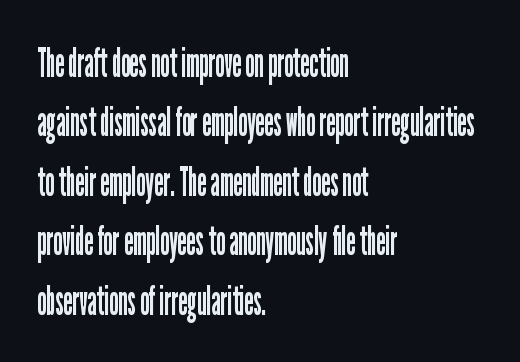
Q: Is the text bold? A: No.
Q: Is the text italic (slanted)? A: No, it is upright.
Q: Is the typeface a serif or a sans-serif typeface? A: Sans-serif.
Q: Is the text underlined? A: No.
Q: How is the paragraph aligned? A: Left-aligned.
Q: Is the spacing between letters normal or unusually wide? A: Normal.
Q: Is the spacing between lines tight, normal or loose? A: Normal.
Q: Width (condensed, normal, or wide)? A: Condensed.
Q: Stroke contrast? A: Low.
Q: x-height? A: Medium.
Q: Monospaced? A: No.
